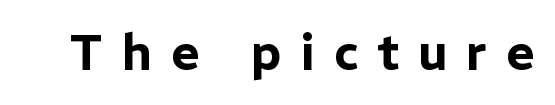
{"serif": "no", "italic": "no", "width": "normal", "stroke_contrast": "low", "x_height": "medium", "monospaced": "no", "underline": "no", "letter_spacing": "wide", "letter_spacing_em": 0.39, "glyph_px": 49}
